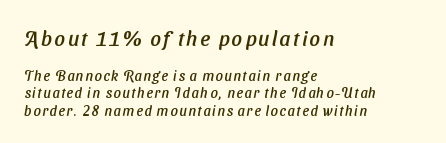
The area under the type is left untouched. The block sitting higher on the canvas is the one with enlarged characters. This sample is left-justified, so line endings fall wherever the words run out.
